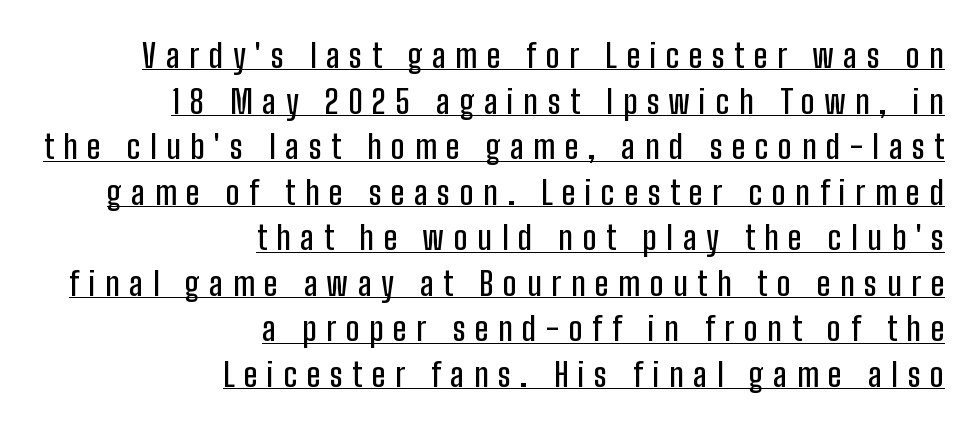
Does the lettering tilt? It doesn't — this is upright. Underlined type. Every row of glyphs terminates at an identical x-position on the right. Letterform terminals end flat and unadorned throughout the passage. This sample uses expanded letter spacing, leaving extra air between glyphs. The rows are spaced the way most documents space them.
